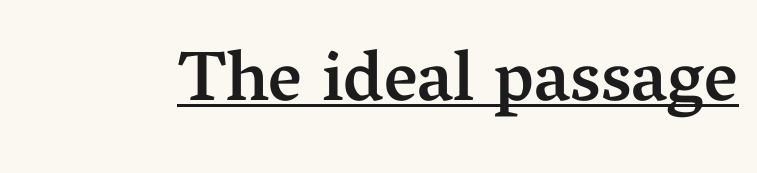
The image shows 71 px semibold serif type, upright; set normal letter spacing, underlined; medium stroke contrast and a medium x-height.
